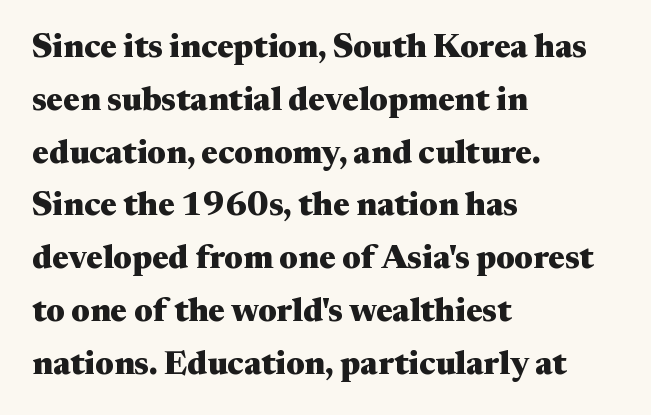
{"serif": "yes", "italic": "no", "bold": "yes", "weight": "heavy", "width": "wide", "stroke_contrast": "medium", "x_height": "medium", "monospaced": "no", "underline": "no", "align": "left", "line_spacing": "normal", "line_spacing_ratio": 1.6, "letter_spacing": "normal", "letter_spacing_em": 0.0, "glyph_px": 33}
